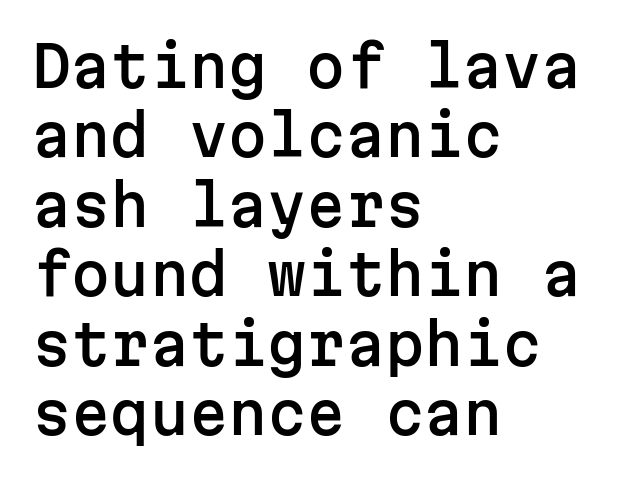
Tracking here is standard; glyphs follow each other at the usual distance. Is there any slant? The stems are plumb. Line starts are locked; line ends wander. The space directly below the letters is spotless.
